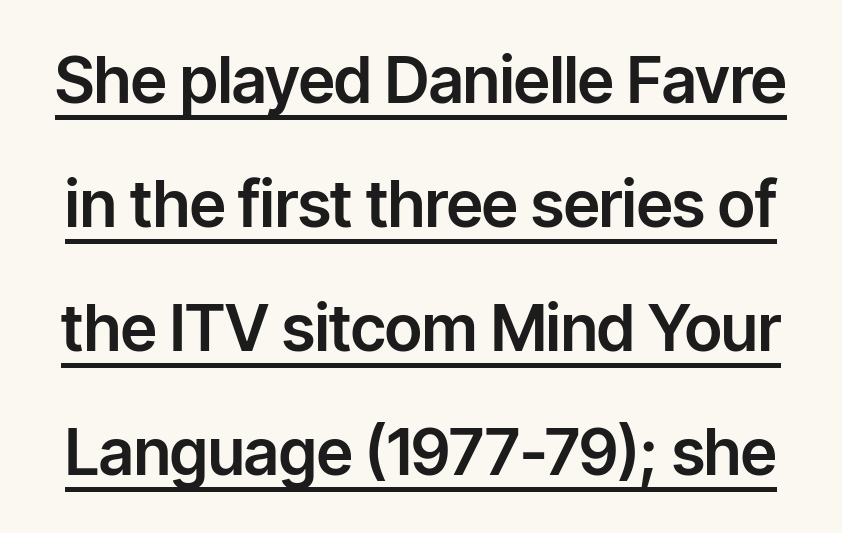
Q: Is the text italic (slanted)? A: No, it is upright.
Q: Is the typeface a serif or a sans-serif typeface? A: Sans-serif.
Q: Is the text underlined? A: Yes.
Q: Is the spacing between letters normal or unusually wide? A: Normal.
Q: Is the spacing between lines tight, normal or loose? A: Loose.
Q: Width (condensed, normal, or wide)? A: Normal.
Q: Stroke contrast? A: Low.
Q: x-height? A: Medium.
Q: Monospaced? A: No.
